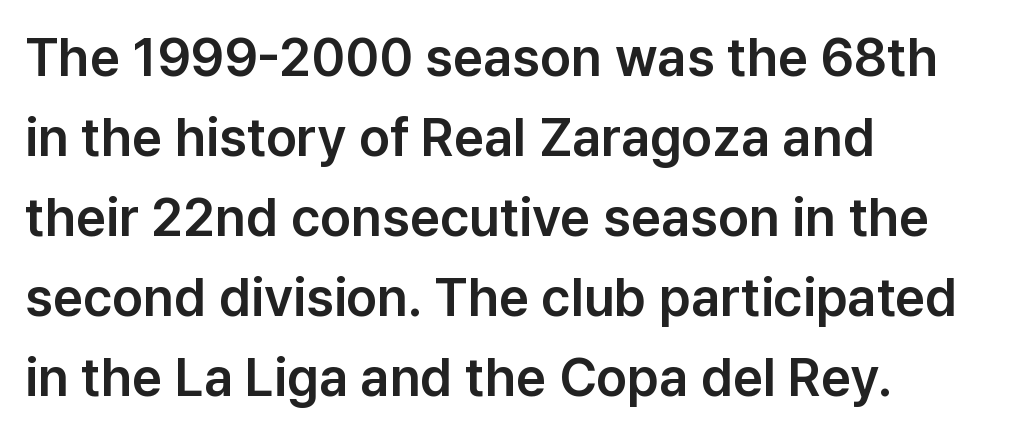
Q: Is the text italic (slanted)? A: No, it is upright.
Q: Is the typeface a serif or a sans-serif typeface? A: Sans-serif.
Q: Is the text underlined? A: No.
Q: How is the paragraph aligned? A: Left-aligned.
Q: Is the spacing between letters normal or unusually wide? A: Normal.
Q: Is the spacing between lines tight, normal or loose? A: Normal.
Q: Width (condensed, normal, or wide)? A: Normal.
Q: Stroke contrast? A: Low.
Q: x-height? A: Medium.
Q: Monospaced? A: No.
